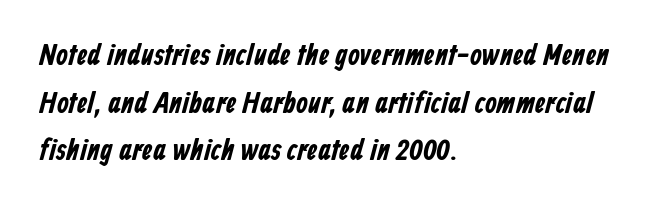
{"serif": "no", "width": "condensed", "stroke_contrast": "low", "x_height": "medium", "monospaced": "no", "underline": "no", "align": "left", "line_spacing": "normal", "line_spacing_ratio": 1.59, "letter_spacing": "normal", "letter_spacing_em": 0.0, "glyph_px": 30}
